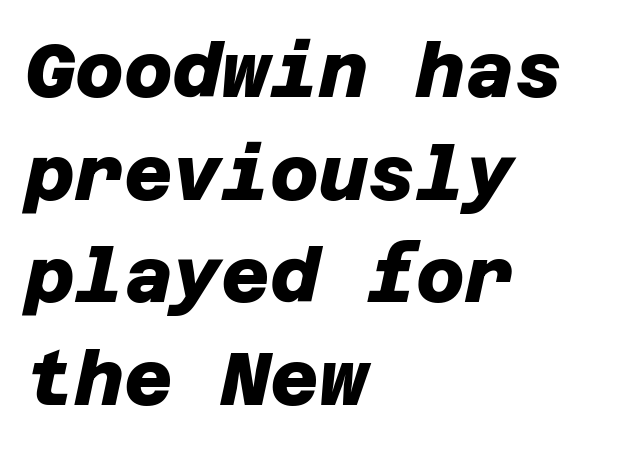
{"serif": "no", "bold": "yes", "weight": "heavy", "width": "normal", "stroke_contrast": "low", "x_height": "large", "underline": "no", "align": "left", "line_spacing": "normal", "line_spacing_ratio": 1.37, "letter_spacing": "normal", "letter_spacing_em": 0.0, "glyph_px": 75}
